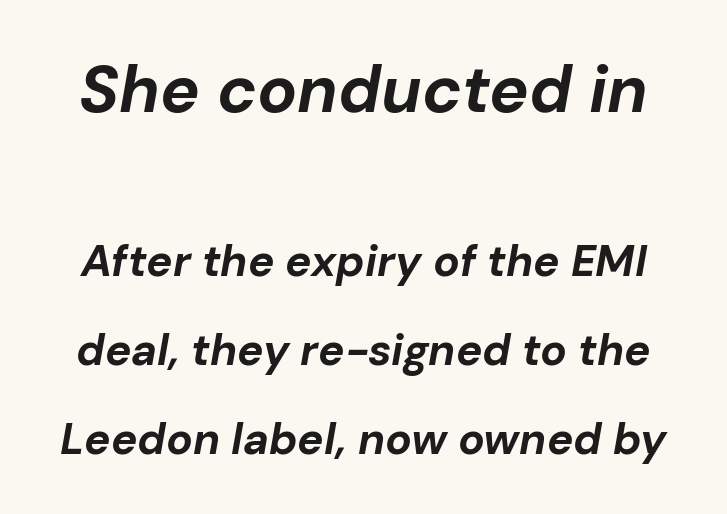
{"italic": "yes", "lean": "right", "slant_degrees": 10, "bold": "yes", "weight": "bold", "width": "normal", "stroke_contrast": "low", "x_height": "medium", "monospaced": "no", "underline": "no", "line_spacing": "loose", "line_spacing_ratio": 2.02, "letter_spacing": "normal", "letter_spacing_em": 0.0, "larger_block": "first", "size_ratio": 1.5, "glyph_px": 66}
